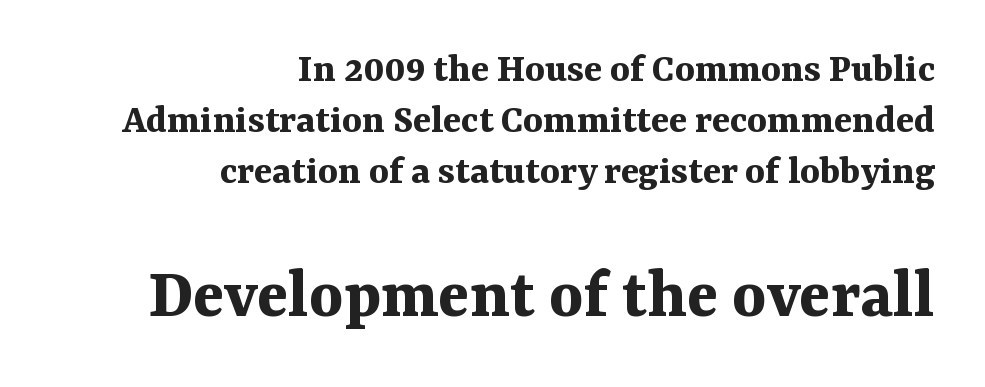
The image shows 73 px bold serif type, upright; set right-aligned, line spacing 1.22x, normal letter spacing, not underlined; the second (bottom) block is 1.74x larger; medium stroke contrast and a medium x-height.
